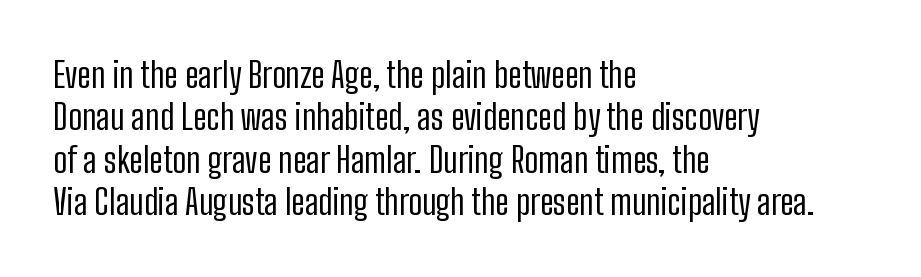
The image shows 35 px regular-weight, condensed sans-serif type, upright; set left-aligned, line spacing 1.21x, normal letter spacing, not underlined; low stroke contrast and a medium x-height.
